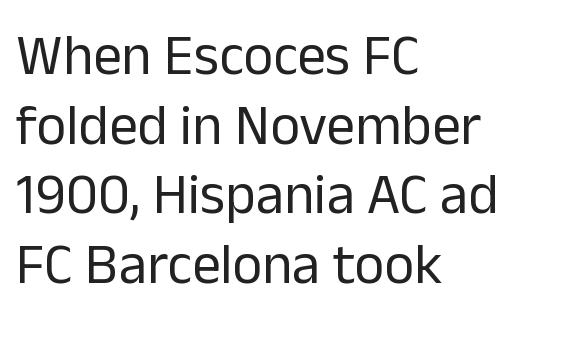
The image shows 57 px regular-weight sans-serif type, upright; set left-aligned, line spacing 1.22x, normal letter spacing, not underlined; low stroke contrast and a medium x-height.
